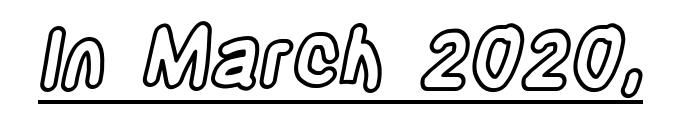
The image shows 79 px condensed type; set normal letter spacing, underlined; a large x-height.
